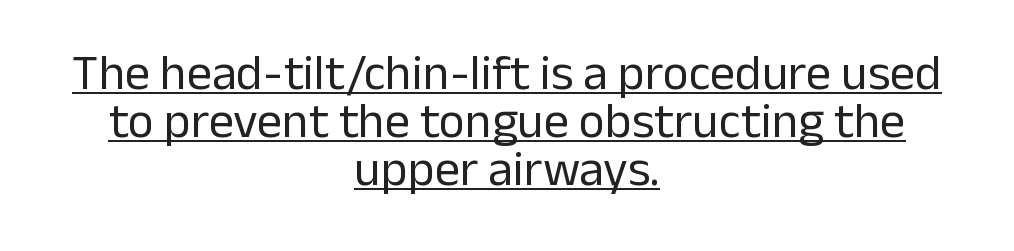
Q: Is the text bold? A: No.
Q: Is the text italic (slanted)? A: No, it is upright.
Q: Is the typeface a serif or a sans-serif typeface? A: Sans-serif.
Q: Is the text underlined? A: Yes.
Q: How is the paragraph aligned? A: Centered.
Q: Is the spacing between letters normal or unusually wide? A: Normal.
Q: Is the spacing between lines tight, normal or loose? A: Tight.
Q: Width (condensed, normal, or wide)? A: Normal.
Q: Stroke contrast? A: Low.
Q: x-height? A: Medium.
Q: Monospaced? A: No.
